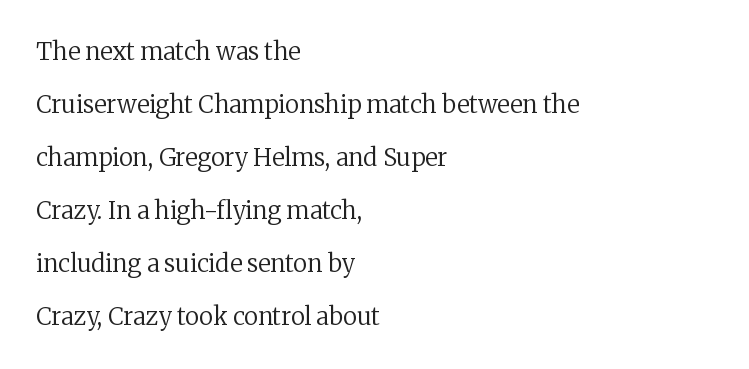
{"italic": "no", "bold": "no", "underline": "no", "align": "left", "line_spacing": "loose", "line_spacing_ratio": 2.21, "letter_spacing": "normal", "letter_spacing_em": 0.0, "glyph_px": 24}
